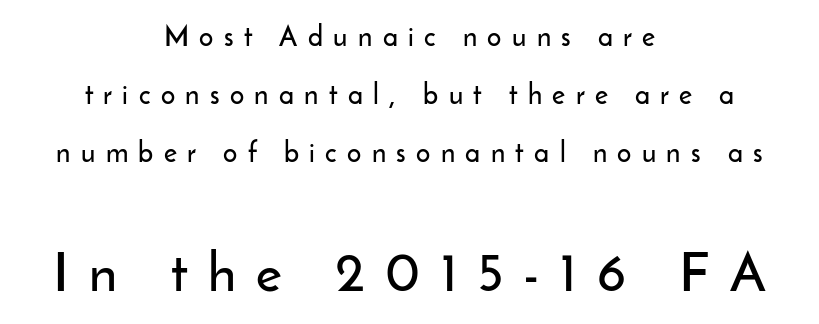
Q: Is the text italic (slanted)? A: No, it is upright.
Q: Is the typeface a serif or a sans-serif typeface? A: Sans-serif.
Q: Is the text underlined? A: No.
Q: How is the paragraph aligned? A: Centered.
Q: Is the spacing between letters normal or unusually wide? A: Unusually wide.
Q: Is the spacing between lines tight, normal or loose? A: Loose.
Q: Which block of text is set in a larger size, the first (top) or the second (bottom)? A: The second (bottom) one.
Q: Width (condensed, normal, or wide)? A: Normal.
Q: Stroke contrast? A: Low.
Q: x-height? A: Small.
Q: Monospaced? A: No.
